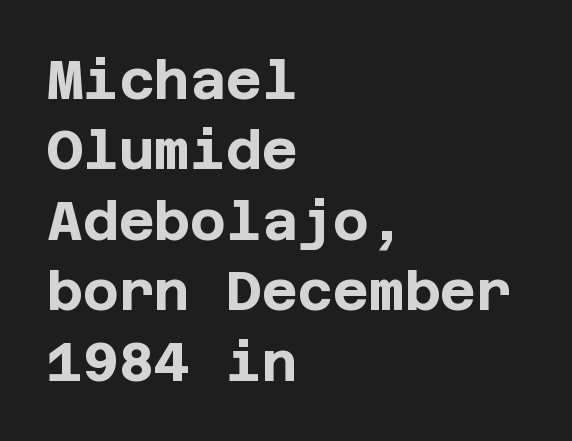
{"serif": "no", "italic": "no", "bold": "yes", "weight": "bold", "width": "normal", "stroke_contrast": "low", "x_height": "large", "underline": "no", "align": "left", "line_spacing": "normal", "line_spacing_ratio": 1.28, "letter_spacing": "normal", "letter_spacing_em": 0.0, "glyph_px": 55}
